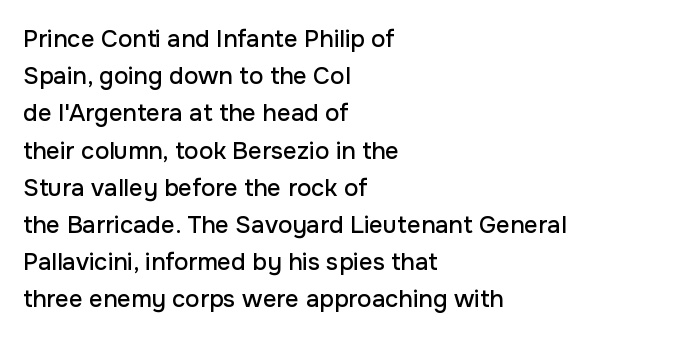
{"italic": "no", "underline": "no", "align": "left", "line_spacing": "normal", "line_spacing_ratio": 1.55, "letter_spacing": "normal", "letter_spacing_em": 0.0, "glyph_px": 24}
